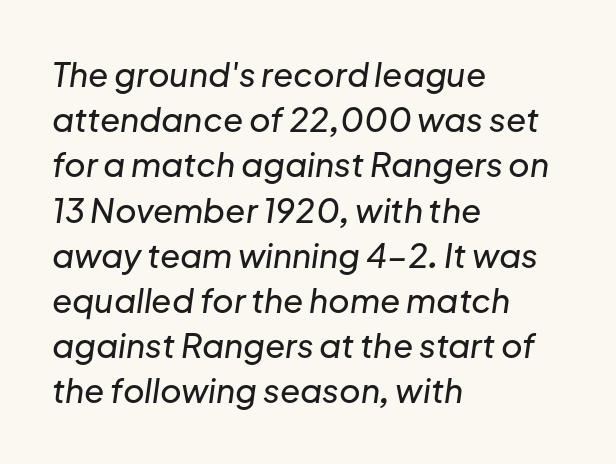
The image shows 33 px text type, italic (leaning right); set left-aligned, normal line spacing (1.37x), normal letter spacing, not underlined; low stroke contrast and a medium x-height.
